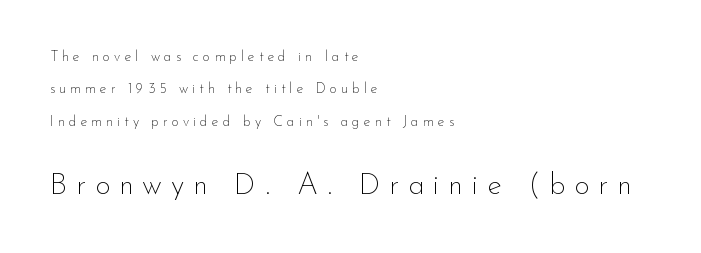
The image shows 30 px thin sans-serif type, upright; set left-aligned, loose line spacing (2.31x), unusually wide letter spacing (+0.29 em), not underlined; the second (bottom) block is 2.14x larger; low stroke contrast and a small x-height.
